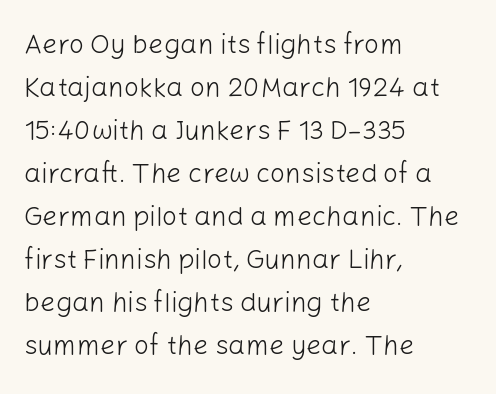
Line beginnings align vertically; line endings do not. Quick note: not italic, upright. No chunkiness to these letters — they're not bold. Default kerning and tracking; the words read as compact shapes.
